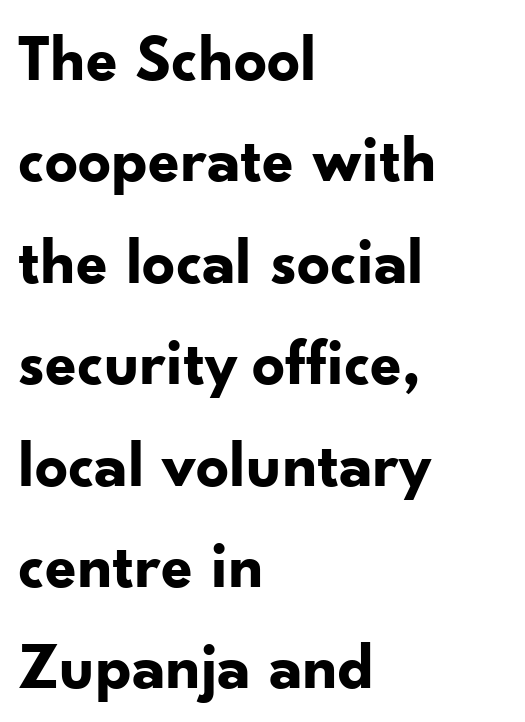
In terms of leading, this rendering sits right in the middle. Spacing between characters is what you'd get straight out of the box. This sample has the flowing, uneven cadence of proportional lettering. In terms of weight, the rendering is a true, heavy bold. The passage shown is not underscored anywhere.
